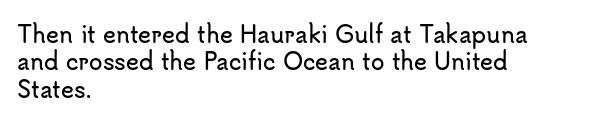
The image shows 22 px text type, upright; set left-aligned, normal line spacing (1.25x), normal letter spacing, not underlined.
